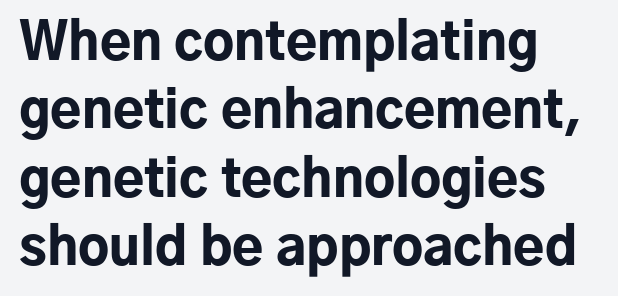
Q: Is the text bold? A: Yes.
Q: Is the text italic (slanted)? A: No, it is upright.
Q: Is the typeface a serif or a sans-serif typeface? A: Sans-serif.
Q: Is the text underlined? A: No.
Q: How is the paragraph aligned? A: Left-aligned.
Q: Is the spacing between letters normal or unusually wide? A: Normal.
Q: Is the spacing between lines tight, normal or loose? A: Normal.
Q: Width (condensed, normal, or wide)? A: Normal.
Q: Stroke contrast? A: Low.
Q: x-height? A: Medium.
Q: Monospaced? A: No.
